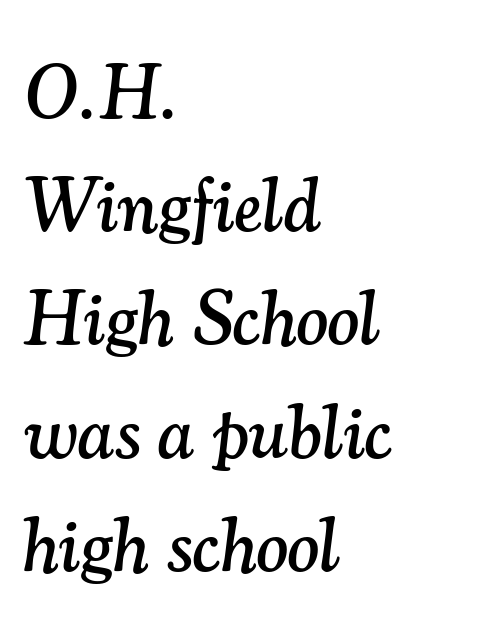
{"serif": "yes", "italic": "yes", "lean": "right", "slant_degrees": 7, "width": "normal", "stroke_contrast": "medium", "x_height": "small", "monospaced": "no", "underline": "no", "align": "left", "line_spacing": "normal", "line_spacing_ratio": 1.49, "letter_spacing": "normal", "letter_spacing_em": 0.0, "glyph_px": 76}
